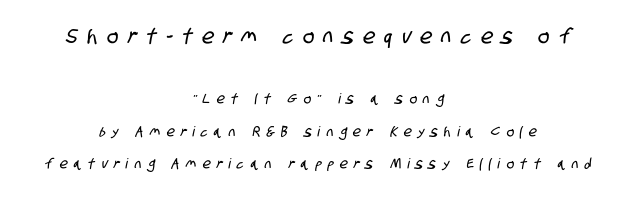
The emphasis by scale lands on block number one, above. Leading is clearly above the norm, producing a sparse column. Each word looks stretched out because of the extra space between its letters. Where is the straight margin? There isn't one; the lines are centered.
